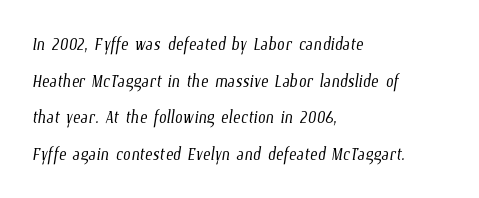
These lines sit exactly where default settings would place them. Teacher's note: observe the even left margin — that is flush-left alignment. Unmarked baselines from the first word to the last. The horizontal fit of the characters is conventional and even. Summary of weight: not heavy and not bold.
